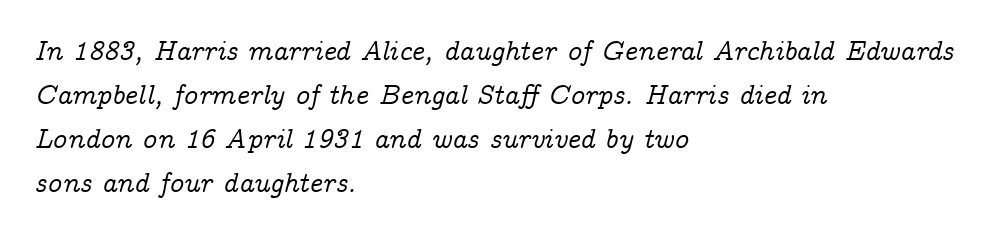
Q: Is the text italic (slanted)? A: Yes, it leans right by about 14 degrees.
Q: Is the typeface a serif or a sans-serif typeface? A: Serif.
Q: Is the text underlined? A: No.
Q: How is the paragraph aligned? A: Left-aligned.
Q: Is the spacing between letters normal or unusually wide? A: Normal.
Q: Is the spacing between lines tight, normal or loose? A: Normal.
Q: Width (condensed, normal, or wide)? A: Normal.
Q: Stroke contrast? A: Low.
Q: x-height? A: Medium.
Q: Monospaced? A: No.
